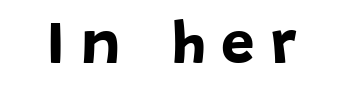
Descenders are the only things crossing below the line. Summary of weight: heavy, a full bold. The face used here is a sans, in the tradition of grotesques and geometrics. Display-style spreading of the glyphs; the letterfit is very open.
